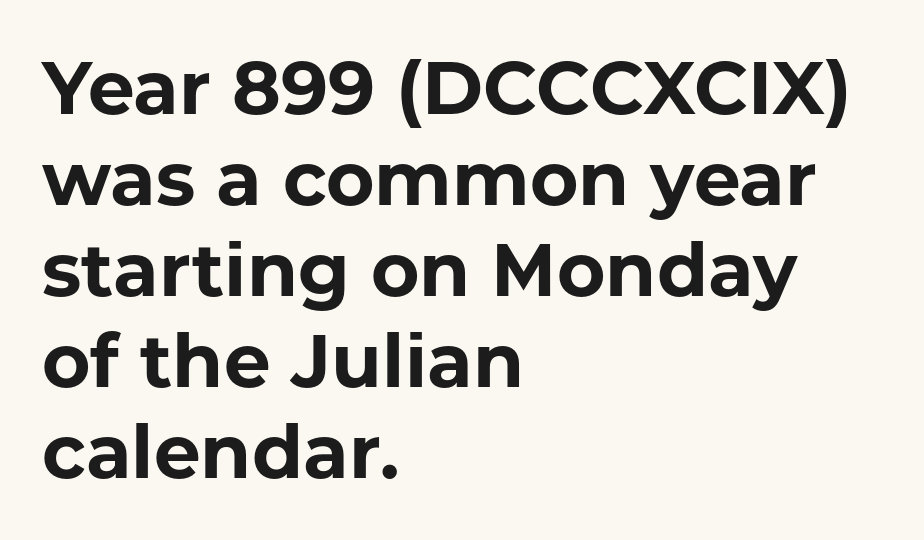
The image shows 74 px bold sans-serif type, upright; set left-aligned, line spacing 1.23x, normal letter spacing, not underlined; low stroke contrast and a medium x-height.
